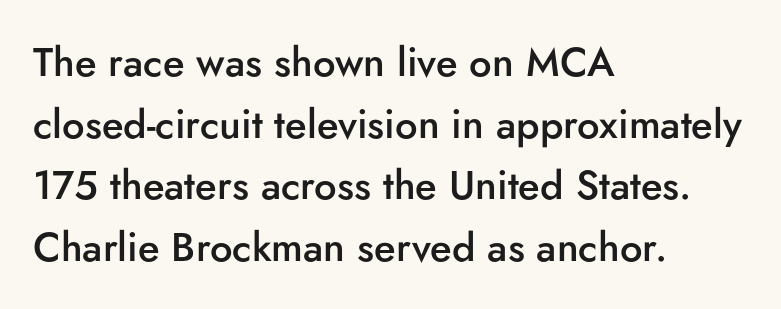
The image shows 40 px semibold sans-serif type, upright; set left-aligned, normal line spacing (1.54x), normal letter spacing, not underlined; low stroke contrast and a small x-height.
